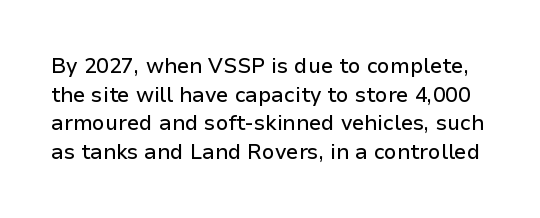
{"italic": "no", "underline": "no", "line_spacing": "normal", "line_spacing_ratio": 1.36, "letter_spacing": "normal", "letter_spacing_em": 0.0, "glyph_px": 21}
